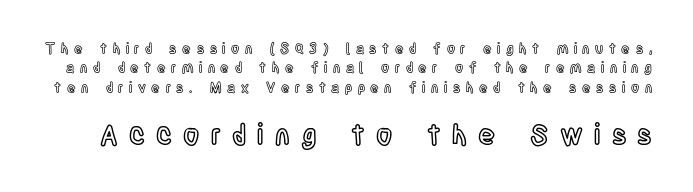
{"italic": "no", "width": "condensed", "x_height": "large", "monospaced": "no", "underline": "no", "line_spacing": "normal", "line_spacing_ratio": 1.38, "letter_spacing": "wide", "letter_spacing_em": 0.4, "larger_block": "second", "size_ratio": 2.0, "glyph_px": 28}
